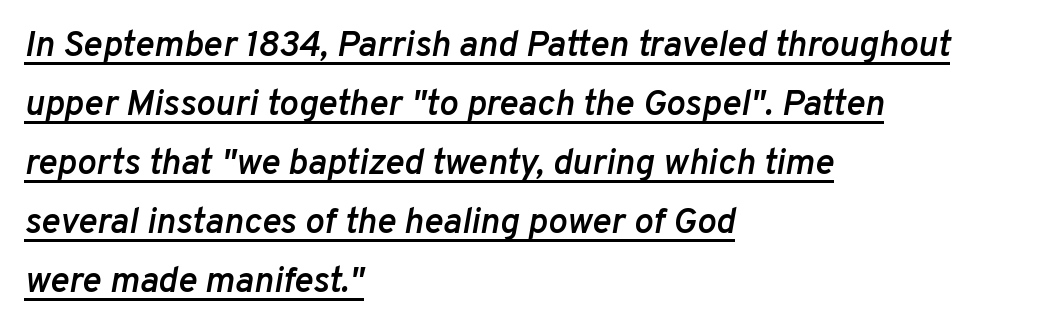
Reading down the block, your eye returns to a fixed left position each line. The passage shown is underscored from start to finish. The letters sit at their default tracking, neither squeezed nor spread. The passage shown stacks its lines at a standard gap. Here the designer chose a conventional face with non-uniform glyph widths. Bold? Not quite — semibold, heavier than regular but stopping short.
